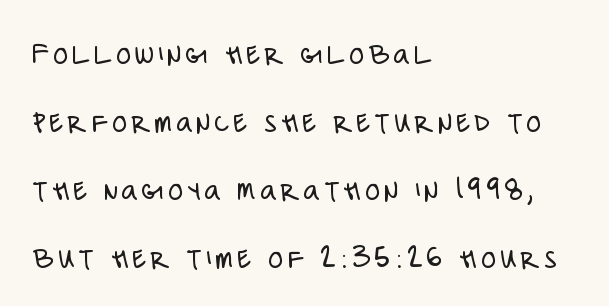
Q: Is the text bold? A: No.
Q: Is the text italic (slanted)? A: No, it is upright.
Q: Is the typeface a serif or a sans-serif typeface? A: Sans-serif.
Q: Is the text underlined? A: No.
Q: How is the paragraph aligned? A: Left-aligned.
Q: Is the spacing between lines tight, normal or loose? A: Loose.
Q: Width (condensed, normal, or wide)? A: Condensed.
Q: Stroke contrast? A: Low.
Q: x-height? A: Large.
Q: Monospaced? A: No.
